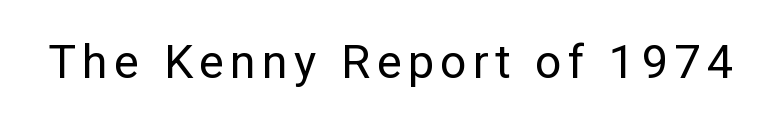
Rule under the text: the space is simply empty. Tall strokes in this sample are plumb rather than angled. Examine the stroke ends and you'll find no serifs. The cut favours lightness, reaching ordinary text weight at its darkest. Each letter keeps its own natural width here, so spacing adapts to shape.
